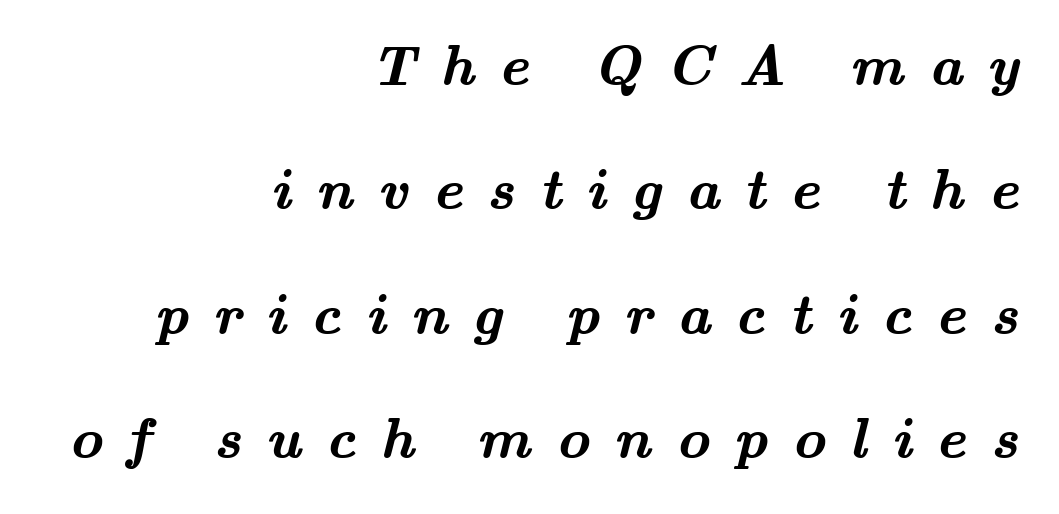
{"serif": "yes", "bold": "yes", "weight": "semibold", "width": "wide", "stroke_contrast": "medium", "x_height": "small", "monospaced": "no", "underline": "no", "align": "right", "line_spacing": "loose", "line_spacing_ratio": 2.18, "letter_spacing": "wide", "letter_spacing_em": 0.43, "glyph_px": 57}
